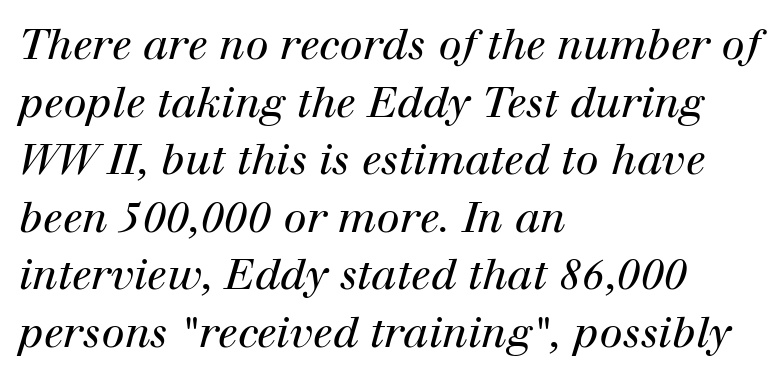
{"serif": "yes", "italic": "yes", "lean": "right", "slant_degrees": 12, "bold": "no", "weight": "regular", "width": "normal", "stroke_contrast": "high", "x_height": "medium", "monospaced": "no", "underline": "no", "align": "left", "line_spacing": "normal", "line_spacing_ratio": 1.37, "letter_spacing": "normal", "letter_spacing_em": 0.0, "glyph_px": 42}
